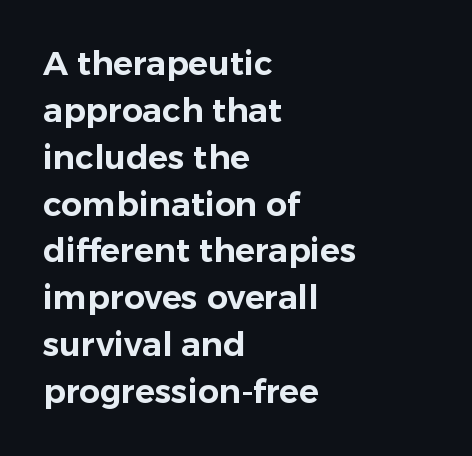
The baseline area is clear. Letterform terminals end flat and unadorned throughout the passage. The block of text has a typical density, with ordinary space between rows. Think of a printed novel: that variable character pitch is what you see here. In CSS terms this would be text-align: left. Ascenders rise straight up at ninety degrees.
